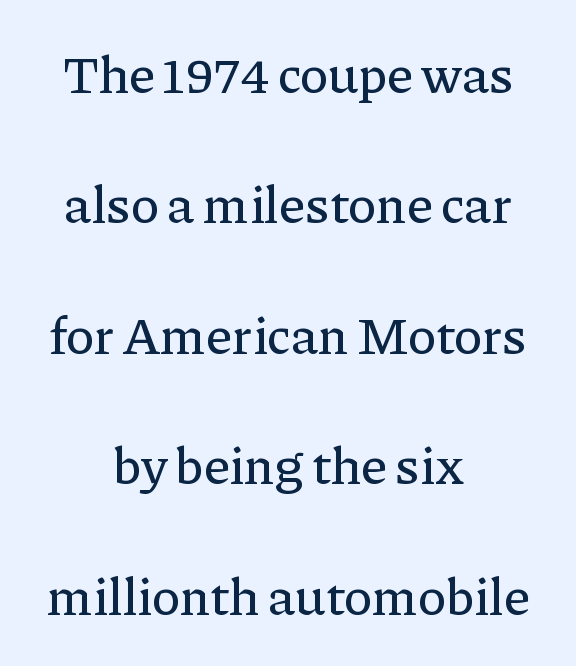
{"serif": "yes", "italic": "no", "width": "normal", "stroke_contrast": "low", "x_height": "medium", "monospaced": "no", "underline": "no", "align": "center", "line_spacing": "loose", "line_spacing_ratio": 2.46, "letter_spacing": "normal", "letter_spacing_em": 0.0, "glyph_px": 53}
